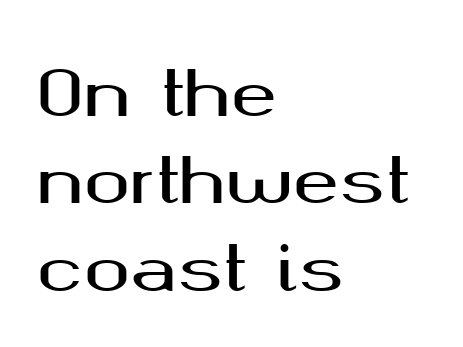
Q: Is the text italic (slanted)? A: No, it is upright.
Q: Is the typeface a serif or a sans-serif typeface? A: Sans-serif.
Q: Is the text underlined? A: No.
Q: How is the paragraph aligned? A: Left-aligned.
Q: Is the spacing between letters normal or unusually wide? A: Normal.
Q: Is the spacing between lines tight, normal or loose? A: Normal.
Q: Width (condensed, normal, or wide)? A: Wide.
Q: Stroke contrast? A: Medium.
Q: x-height? A: Medium.
Q: Monospaced? A: No.
